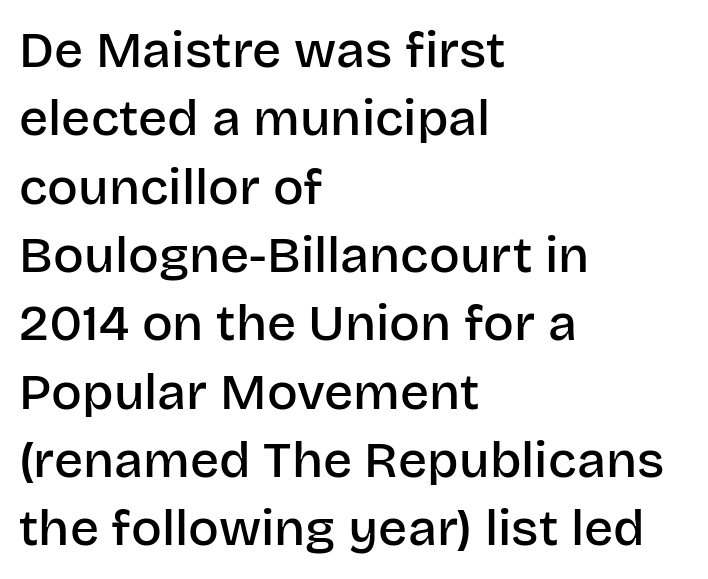
{"serif": "no", "italic": "no", "bold": "semi", "weight": "semibold", "width": "normal", "stroke_contrast": "low", "x_height": "large", "monospaced": "no", "underline": "no", "align": "left", "line_spacing": "normal", "line_spacing_ratio": 1.34, "letter_spacing": "normal", "letter_spacing_em": 0.0, "glyph_px": 51}
